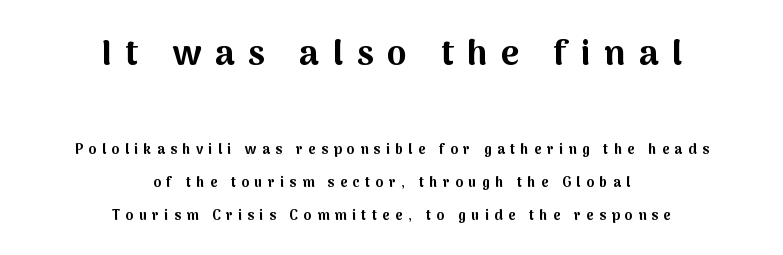
{"serif": "no", "italic": "no", "bold": "yes", "weight": "bold", "width": "normal", "stroke_contrast": "medium", "x_height": "medium", "monospaced": "no", "underline": "no", "align": "center", "line_spacing": "loose", "line_spacing_ratio": 2.36, "letter_spacing": "wide", "letter_spacing_em": 0.39, "larger_block": "first", "size_ratio": 2.5, "glyph_px": 35}
